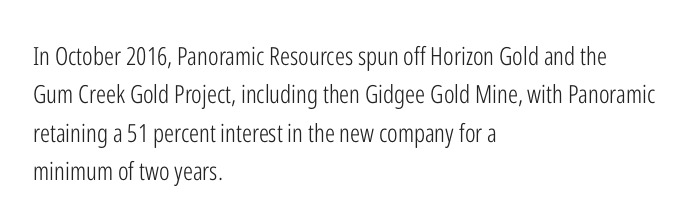
Q: Is the text bold? A: No.
Q: Is the text italic (slanted)? A: No, it is upright.
Q: Is the text underlined? A: No.
Q: How is the paragraph aligned? A: Left-aligned.
Q: Is the spacing between letters normal or unusually wide? A: Normal.
Q: Is the spacing between lines tight, normal or loose? A: Normal.
